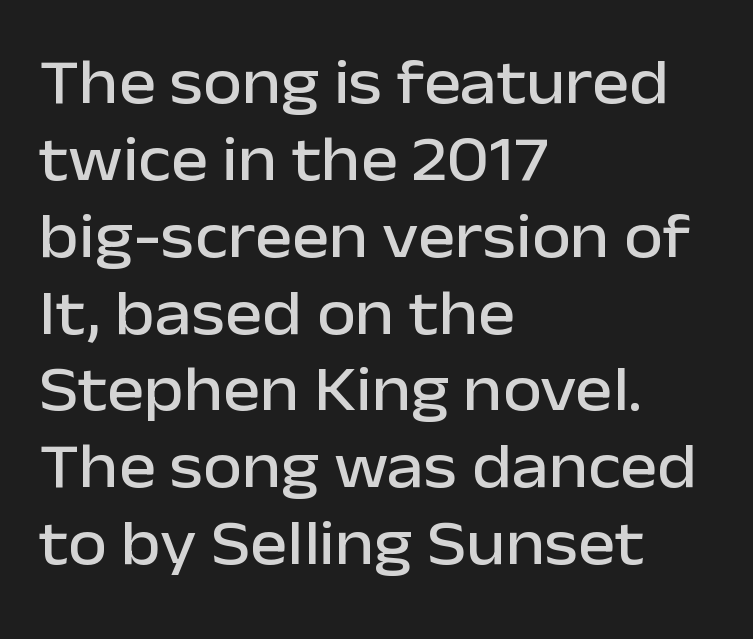
Horizontally, the lines are justified to the leading edge only. The axis of the letterforms is exactly vertical. Each word holds together tightly as a unit, with standard inter-letter gaps. Nobody drew a line under any word here. This sample has the flowing, uneven cadence of proportional lettering.
